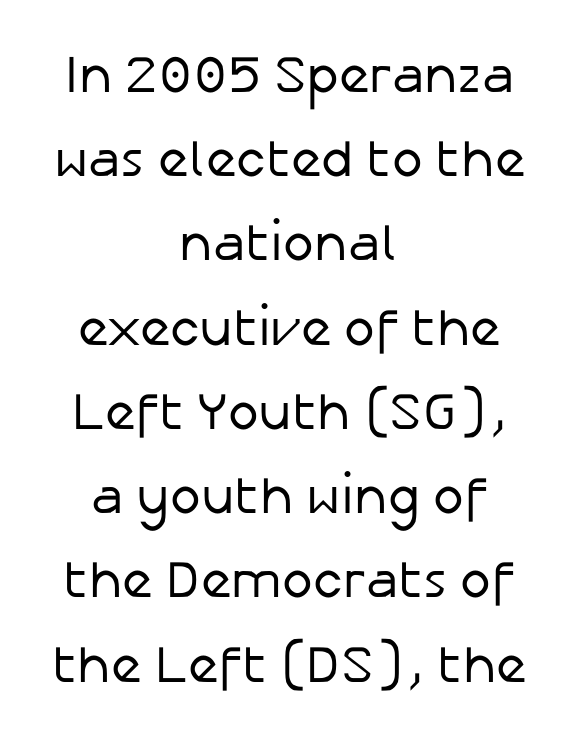
The line-height multiplier appears to be the usual default. The text block is weighted toward neither margin, spreading evenly from the middle. This sample has the flowing, uneven cadence of proportional lettering. This rendering employs a face without finishing strokes, i.e., a sans-serif.
